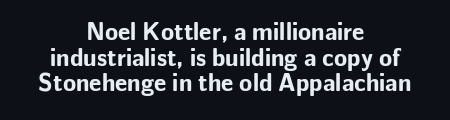
{"italic": "no", "bold": "yes", "underline": "no", "align": "center", "line_spacing": "tight", "line_spacing_ratio": 1.07, "letter_spacing": "normal", "letter_spacing_em": 0.0, "glyph_px": 24}
